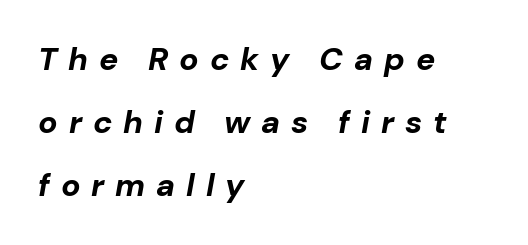
Q: Is the text bold? A: Yes.
Q: Is the text italic (slanted)? A: Yes, it leans right by about 10 degrees.
Q: Is the text underlined? A: No.
Q: How is the paragraph aligned? A: Left-aligned.
Q: Is the spacing between letters normal or unusually wide? A: Unusually wide.
Q: Is the spacing between lines tight, normal or loose? A: Loose.
Q: Width (condensed, normal, or wide)? A: Normal.
Q: Stroke contrast? A: Low.
Q: x-height? A: Medium.
Q: Monospaced? A: No.
